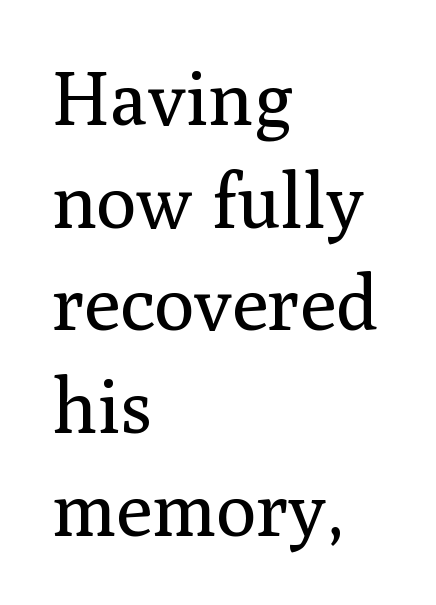
The image shows 75 px regular-weight serif type, upright; set left-aligned, normal line spacing (1.37x), normal letter spacing, not underlined; medium stroke contrast and a medium x-height.
